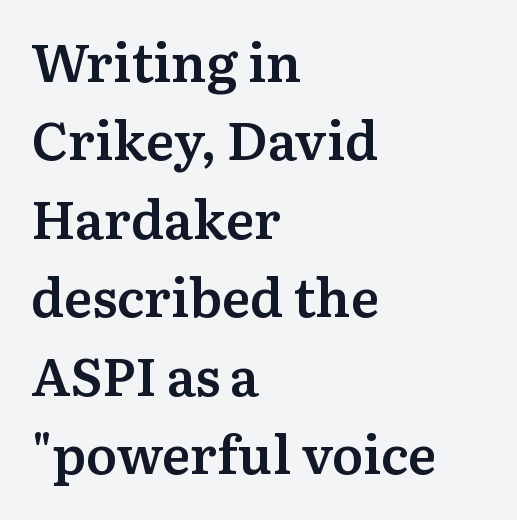
Q: Is the text bold? A: Semi-bold.
Q: Is the text italic (slanted)? A: No, it is upright.
Q: Is the typeface a serif or a sans-serif typeface? A: Serif.
Q: Is the text underlined? A: No.
Q: How is the paragraph aligned? A: Left-aligned.
Q: Is the spacing between letters normal or unusually wide? A: Normal.
Q: Is the spacing between lines tight, normal or loose? A: Normal.
Q: Width (condensed, normal, or wide)? A: Normal.
Q: Stroke contrast? A: Medium.
Q: x-height? A: Medium.
Q: Monospaced? A: No.
